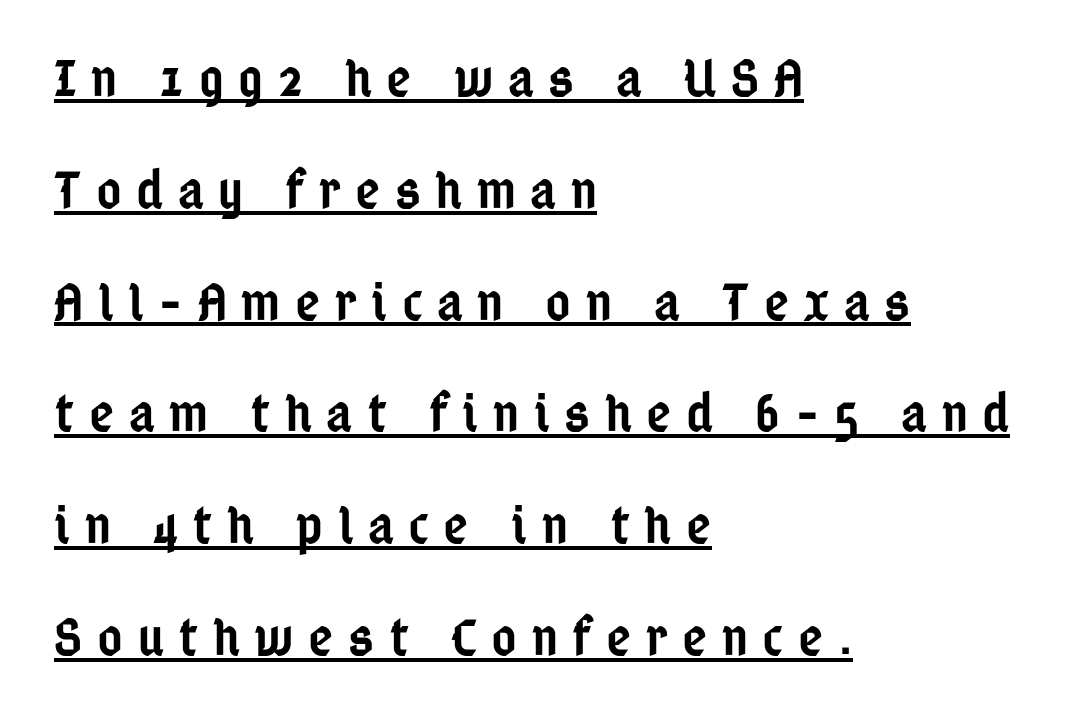
Every word sits above its own underline. A student would call this left alignment; a typographer would say flush left, rag right. Do the letters lean? They stand straight. Rows of type keep a wide berth in the vertical direction. These lines carry some extra weight — a demibold, not a full bold. You could only call the tracking loose — the letters float apart.
